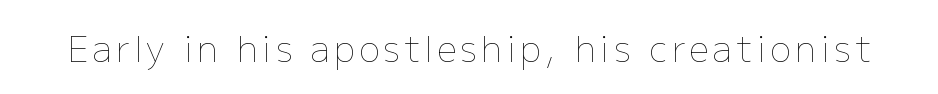
Q: Is the text bold? A: No.
Q: Is the text italic (slanted)? A: No, it is upright.
Q: Is the text underlined? A: No.
Q: Width (condensed, normal, or wide)? A: Normal.
Q: Stroke contrast? A: Low.
Q: x-height? A: Medium.
Q: Monospaced? A: No.
